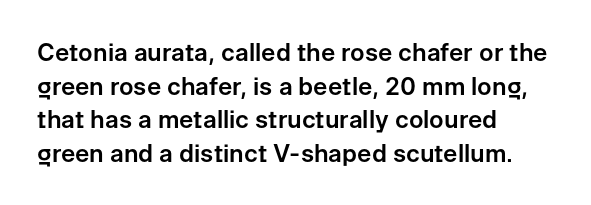
The image shows 24 px text type, upright; set left-aligned, normal line spacing (1.4x), normal letter spacing, not underlined.
